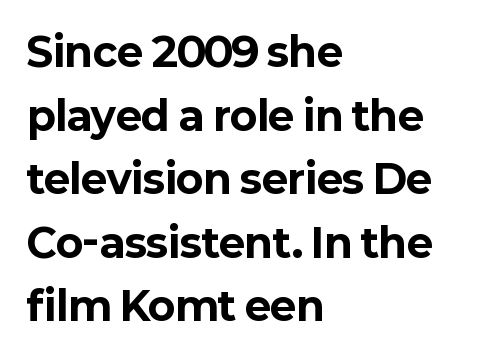
Q: Is the text bold? A: Yes.
Q: Is the text italic (slanted)? A: No, it is upright.
Q: Is the typeface a serif or a sans-serif typeface? A: Sans-serif.
Q: Is the text underlined? A: No.
Q: How is the paragraph aligned? A: Left-aligned.
Q: Is the spacing between letters normal or unusually wide? A: Normal.
Q: Is the spacing between lines tight, normal or loose? A: Normal.
Q: Width (condensed, normal, or wide)? A: Normal.
Q: Stroke contrast? A: Low.
Q: x-height? A: Medium.
Q: Monospaced? A: No.
